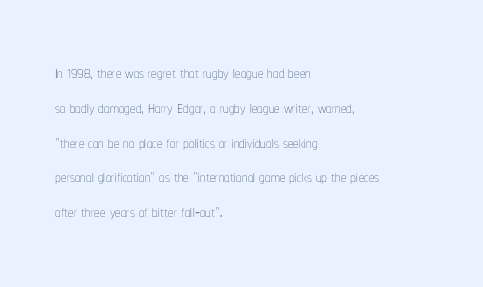
{"italic": "no", "bold": "no", "underline": "no", "align": "left", "line_spacing": "normal", "line_spacing_ratio": 1.58, "letter_spacing": "normal", "letter_spacing_em": 0.0, "glyph_px": 22}
